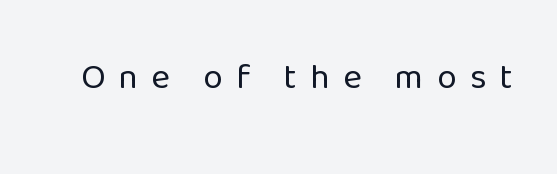
Check the space under the baseline: it is left empty. Spacing verdict: proportional, widths tailored to each character. Vertical strokes here are truly vertical. A typesetter would call this heavily tracked-out type. Stroke mass is kept to a normal reading level or below. This is sans-serif lettering, the kind often seen on screens and signage.
